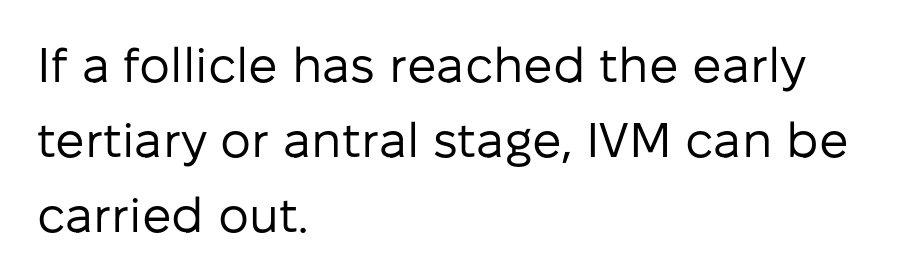
{"serif": "no", "italic": "no", "bold": "no", "weight": "regular", "width": "normal", "stroke_contrast": "low", "x_height": "medium", "monospaced": "no", "underline": "no", "align": "left", "line_spacing": "normal", "line_spacing_ratio": 1.53, "letter_spacing": "normal", "letter_spacing_em": 0.0, "glyph_px": 49}
